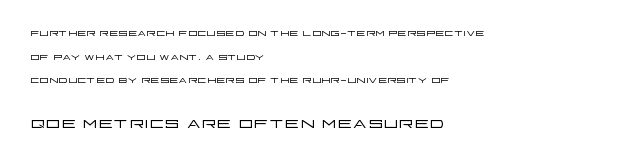
{"italic": "no", "bold": "no", "underline": "no", "align": "left", "line_spacing": "normal", "line_spacing_ratio": 1.68, "letter_spacing": "normal", "letter_spacing_em": 0.0, "larger_block": "second", "size_ratio": 1.64, "glyph_px": 23}
